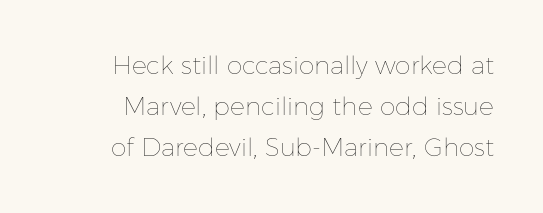
The image shows 25 px text type, upright; set normal line spacing (1.65x), normal letter spacing, not underlined.
